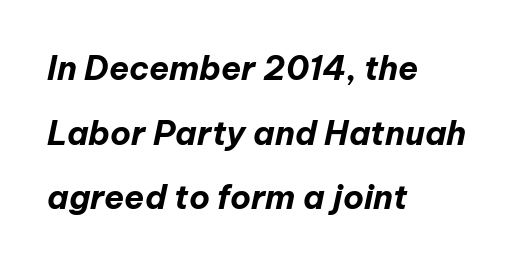
{"italic": "yes", "lean": "right", "slant_degrees": 12, "bold": "yes", "weight": "bold", "width": "normal", "stroke_contrast": "low", "x_height": "medium", "monospaced": "no", "underline": "no", "align": "left", "line_spacing": "loose", "line_spacing_ratio": 1.96, "letter_spacing": "normal", "letter_spacing_em": 0.0, "glyph_px": 33}
